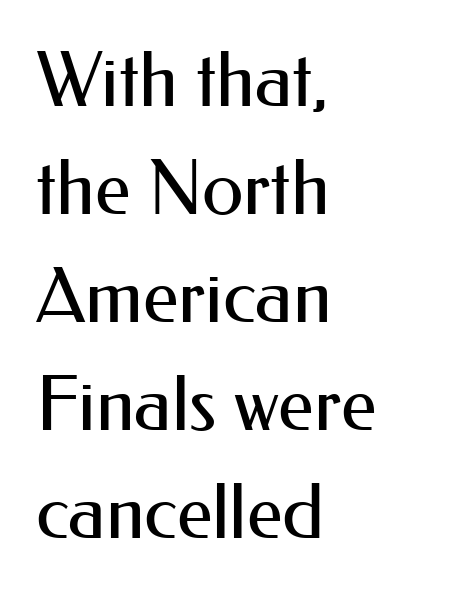
{"serif": "no", "italic": "no", "bold": "no", "weight": "regular", "width": "normal", "stroke_contrast": "medium", "x_height": "small", "monospaced": "no", "underline": "no", "align": "left", "line_spacing": "normal", "line_spacing_ratio": 1.42, "letter_spacing": "normal", "letter_spacing_em": 0.0, "glyph_px": 76}
